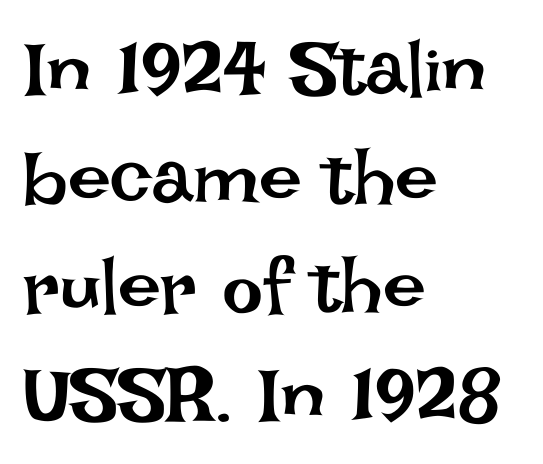
The image shows 77 px regular-weight type, upright; set left-aligned, normal line spacing (1.41x), normal letter spacing, not underlined; low stroke contrast and a large x-height.
